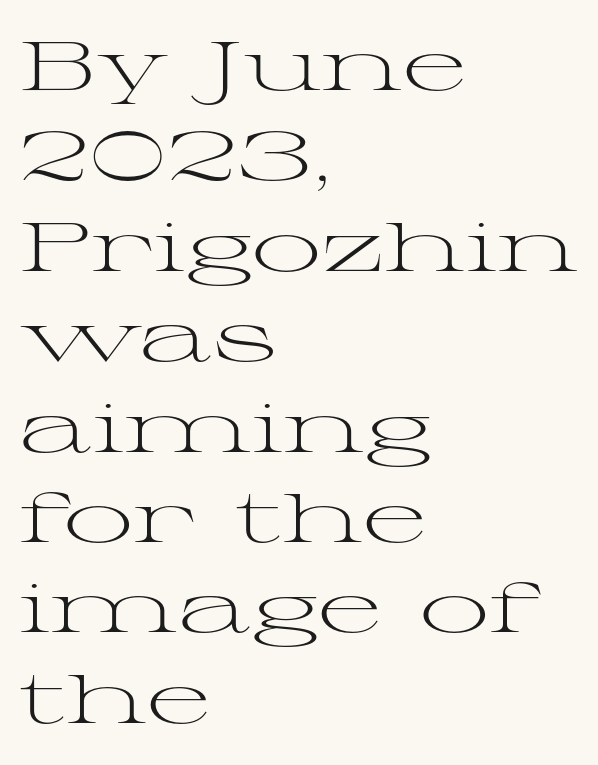
Q: Is the text bold? A: No.
Q: Is the text italic (slanted)? A: No, it is upright.
Q: Is the typeface a serif or a sans-serif typeface? A: Serif.
Q: Is the text underlined? A: No.
Q: How is the paragraph aligned? A: Left-aligned.
Q: Is the spacing between letters normal or unusually wide? A: Normal.
Q: Is the spacing between lines tight, normal or loose? A: Normal.
Q: Width (condensed, normal, or wide)? A: Wide.
Q: Stroke contrast? A: Medium.
Q: x-height? A: Medium.
Q: Monospaced? A: No.
